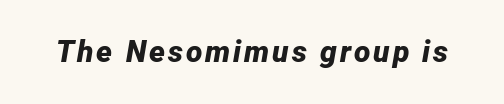
This sample has the flowing, uneven cadence of proportional lettering. Clear beneath every line of the passage. Chunky letters — that's bold for sure. Slant detected: the letters are inclined.
